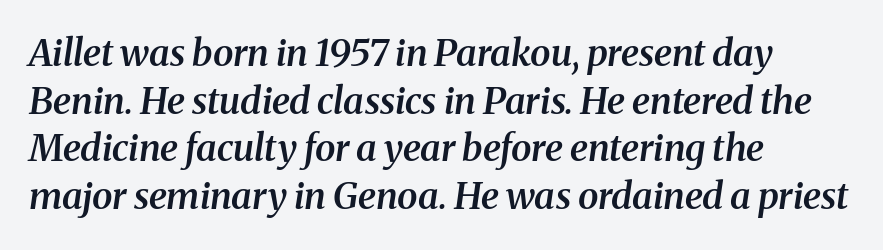
Q: Is the text bold? A: Semi-bold.
Q: Is the text italic (slanted)? A: Yes, it leans right by about 8 degrees.
Q: Is the typeface a serif or a sans-serif typeface? A: Serif.
Q: Is the text underlined? A: No.
Q: How is the paragraph aligned? A: Left-aligned.
Q: Is the spacing between letters normal or unusually wide? A: Normal.
Q: Is the spacing between lines tight, normal or loose? A: Normal.
Q: Width (condensed, normal, or wide)? A: Normal.
Q: Stroke contrast? A: Medium.
Q: x-height? A: Medium.
Q: Monospaced? A: No.
